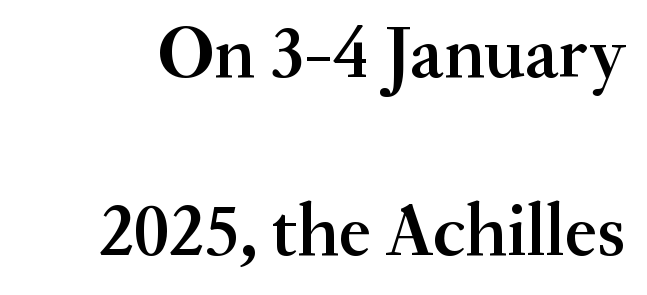
The image shows 74 px semibold serif type, upright; set loose line spacing (2.4x), normal letter spacing, not underlined; medium stroke contrast and a small x-height.
